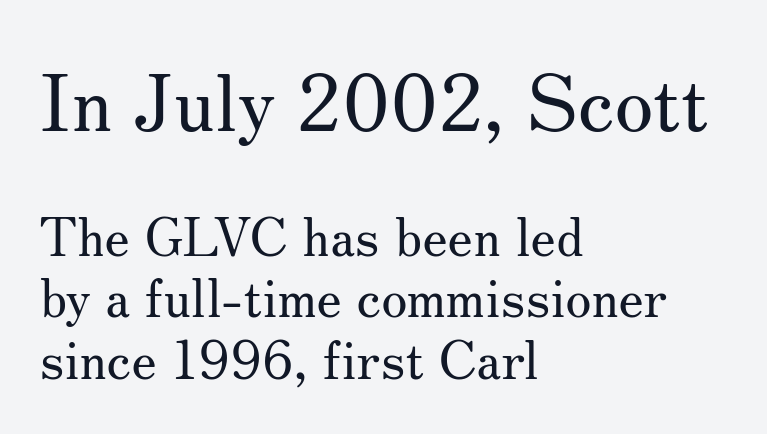
{"serif": "yes", "italic": "no", "bold": "no", "weight": "regular", "width": "normal", "stroke_contrast": "medium", "x_height": "small", "monospaced": "no", "underline": "no", "align": "left", "line_spacing_ratio": 1.16, "letter_spacing": "normal", "letter_spacing_em": 0.0, "larger_block": "first", "size_ratio": 1.49, "glyph_px": 79}
